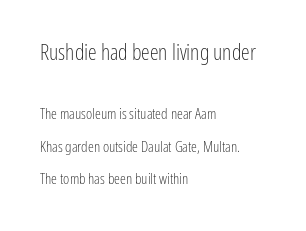
Is there any slant? The stems are plumb. The lines in this sample share a left origin and differ only in where they stop. Look at the glyph heights: the upper group is clearly the bigger setting. Inter-character spacing is left at the font's built-in metrics. The area under the type is left untouched.
